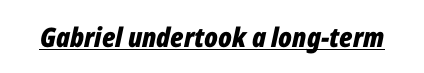
Q: Is the text bold? A: Yes.
Q: Is the text italic (slanted)? A: Yes, it leans right by about 12 degrees.
Q: Is the text underlined? A: Yes.
Q: Is the spacing between letters normal or unusually wide? A: Normal.
